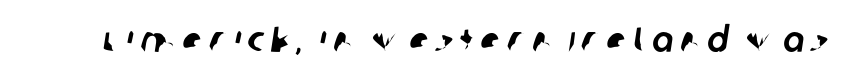
The image shows 35 px sans-serif type; set unusually wide letter spacing (+0.2 em), not underlined; low stroke contrast and a large x-height.
